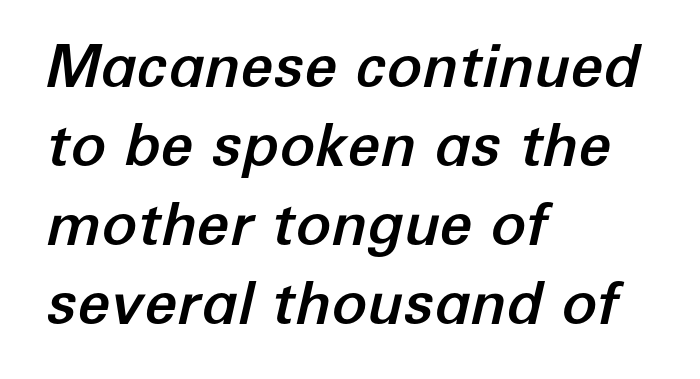
{"italic": "yes", "lean": "right", "slant_degrees": 12, "width": "normal", "stroke_contrast": "low", "x_height": "medium", "monospaced": "no", "underline": "no", "align": "left", "line_spacing": "normal", "line_spacing_ratio": 1.34, "letter_spacing": "normal", "letter_spacing_em": 0.0, "glyph_px": 59}
